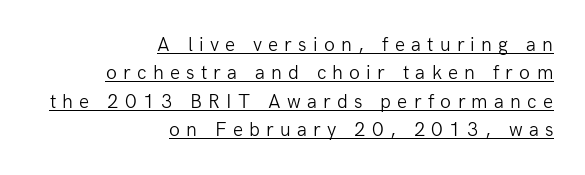
The image shows 20 px text type, upright; set right-aligned, normal line spacing (1.42x), unusually wide letter spacing (+0.31 em), underlined.
